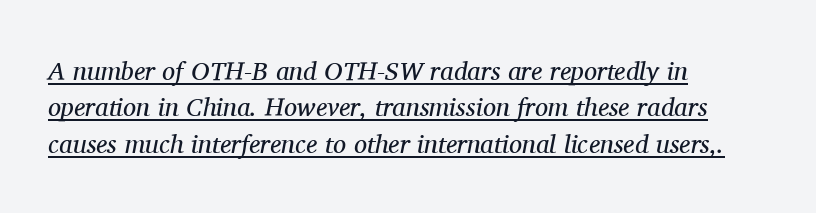
{"italic": "yes", "lean": "right", "slant_degrees": 11, "bold": "no", "underline": "yes", "align": "left", "line_spacing": "normal", "line_spacing_ratio": 1.4, "letter_spacing": "normal", "letter_spacing_em": 0.0, "glyph_px": 26}
